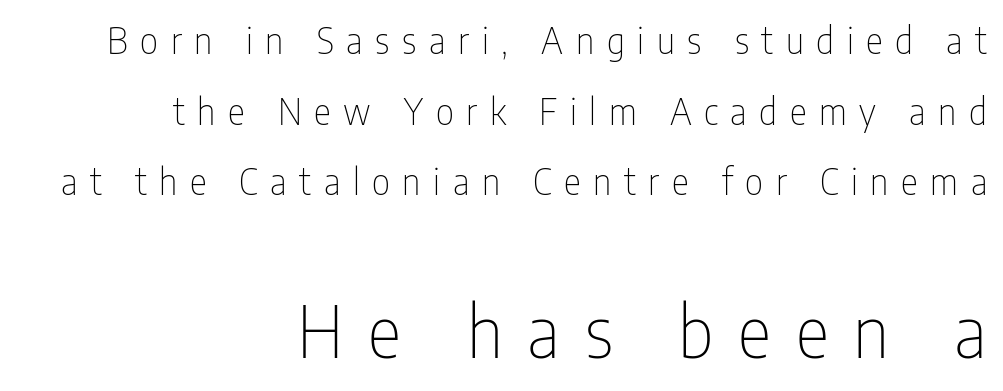
Which chunk is bigger? The second one — the bottom block dwarfs the top. The strip under each line holds only bare page. The paragraph has a hard right edge and a soft left edge. Does the lettering tilt? It doesn't — this is upright.
